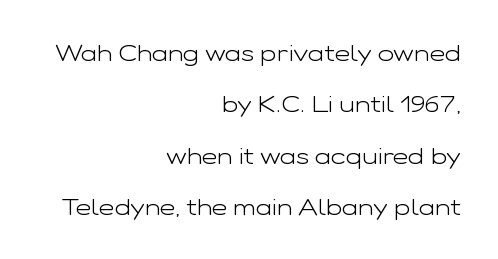
{"italic": "no", "bold": "no", "underline": "no", "align": "right", "line_spacing": "loose", "line_spacing_ratio": 2.14, "letter_spacing": "normal", "letter_spacing_em": 0.0, "glyph_px": 24}
